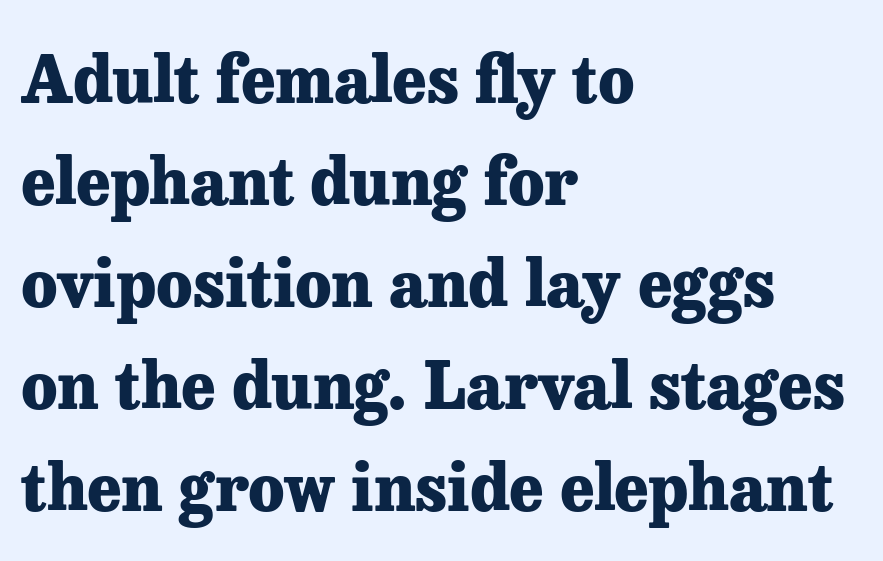
The image shows 65 px heavy serif type, upright; set left-aligned, normal line spacing (1.57x), normal letter spacing, not underlined; low stroke contrast and a medium x-height.
